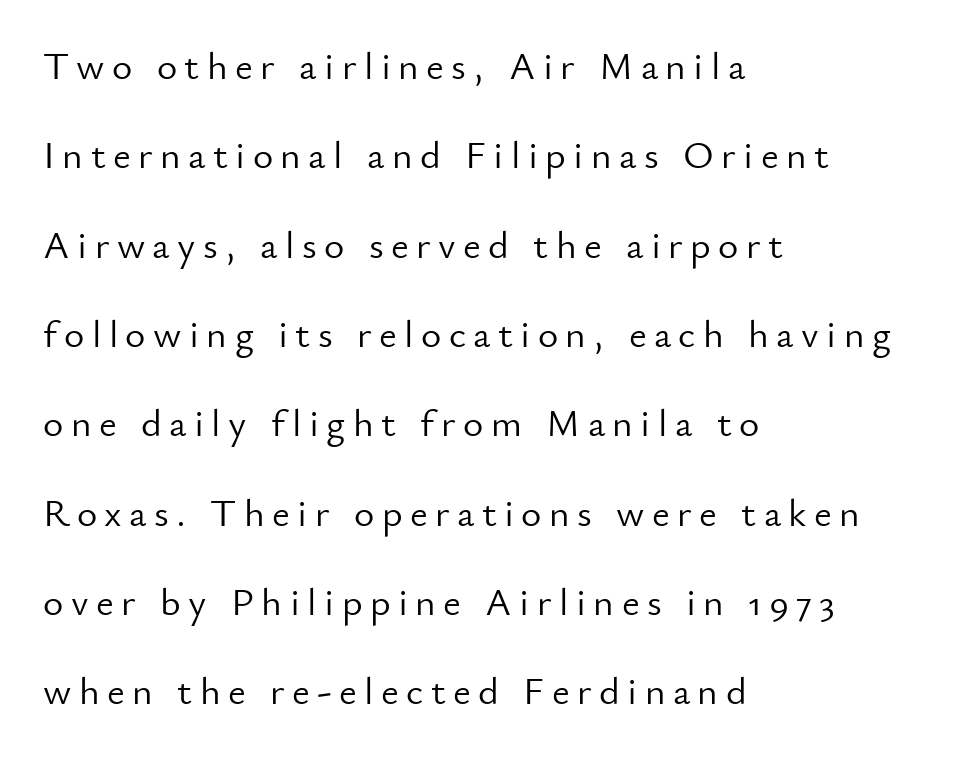
Line spacing here is loose. One-word summary of the alignment: left. The lettering stays uniformly vertical, giving the passage a roman look. Ink coverage per letter is moderate at most.
